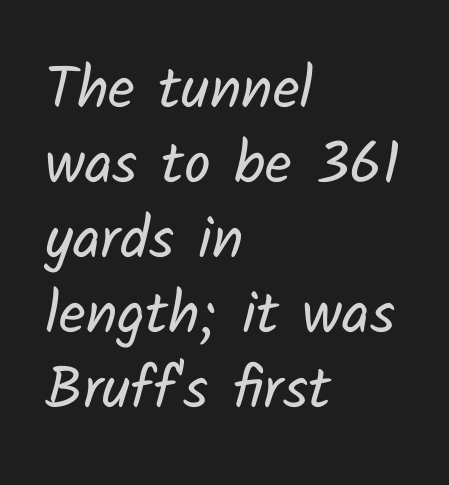
Q: Is the text bold? A: No.
Q: Is the typeface a serif or a sans-serif typeface? A: Sans-serif.
Q: Is the text underlined? A: No.
Q: How is the paragraph aligned? A: Left-aligned.
Q: Is the spacing between letters normal or unusually wide? A: Normal.
Q: Is the spacing between lines tight, normal or loose? A: Normal.
Q: Width (condensed, normal, or wide)? A: Normal.
Q: Stroke contrast? A: Low.
Q: x-height? A: Medium.
Q: Monospaced? A: No.
